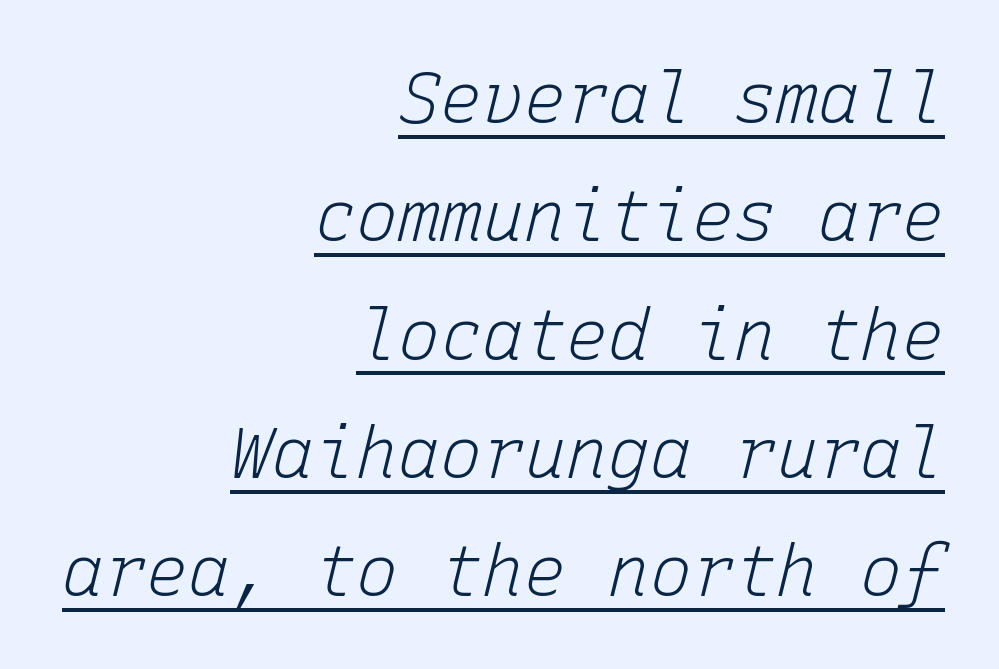
The setting favours the right margin, as signatures and pull-quotes sometimes do. Looks like terminal output: every glyph gets an equal slot. This block has exactly the height ordinary leading produces. In designer terms, the underline attribute is active on this setting. Rendered with sloped, italic letterforms.
